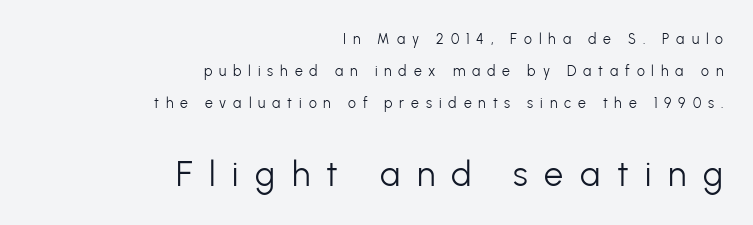
Q: Is the text bold? A: No.
Q: Is the text italic (slanted)? A: No, it is upright.
Q: Is the typeface a serif or a sans-serif typeface? A: Sans-serif.
Q: Is the text underlined? A: No.
Q: How is the paragraph aligned? A: Right-aligned.
Q: Is the spacing between letters normal or unusually wide? A: Unusually wide.
Q: Is the spacing between lines tight, normal or loose? A: Loose.
Q: Which block of text is set in a larger size, the first (top) or the second (bottom)? A: The second (bottom) one.
Q: Width (condensed, normal, or wide)? A: Normal.
Q: Stroke contrast? A: Low.
Q: x-height? A: Medium.
Q: Monospaced? A: No.
